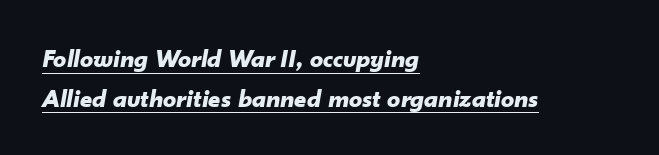
{"italic": "yes", "lean": "right", "slant_degrees": 10, "bold": "yes", "underline": "yes", "align": "left", "line_spacing": "normal", "line_spacing_ratio": 1.52, "letter_spacing": "normal", "letter_spacing_em": 0.0, "glyph_px": 26}
